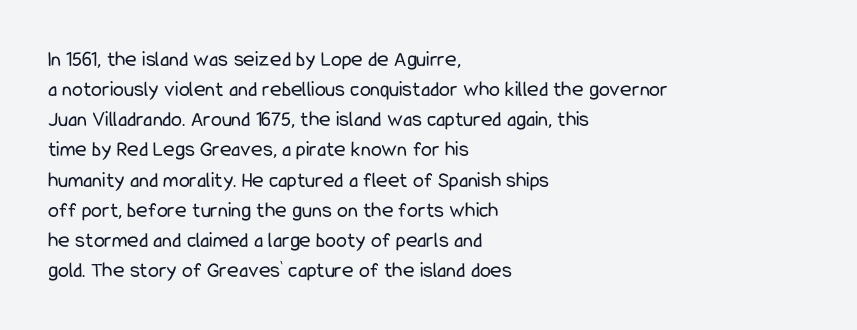
{"italic": "no", "bold": "no", "underline": "no", "align": "left", "line_spacing": "normal", "line_spacing_ratio": 1.37, "letter_spacing": "normal", "letter_spacing_em": 0.0, "glyph_px": 22}
